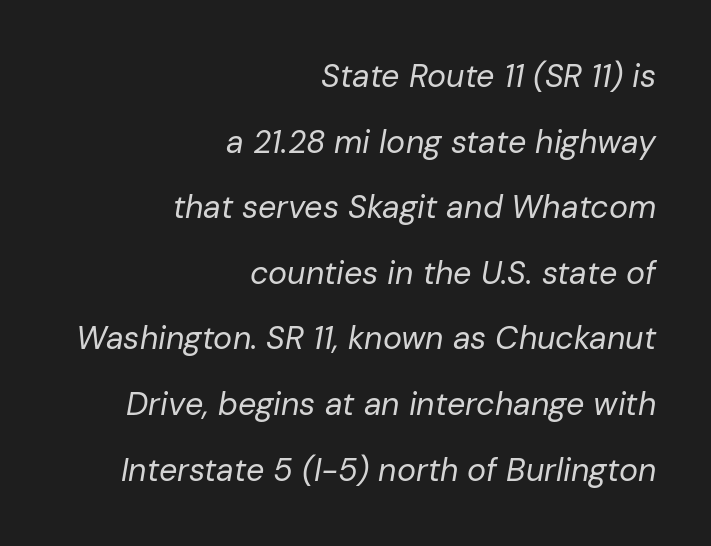
Does the copy run flush right? Yes — the right margin is perfectly even. Characters are canted at an angle relative to the baseline's perpendicular. Quick note: underline off. Each stroke keeps to a modest, everyday thickness or less.
